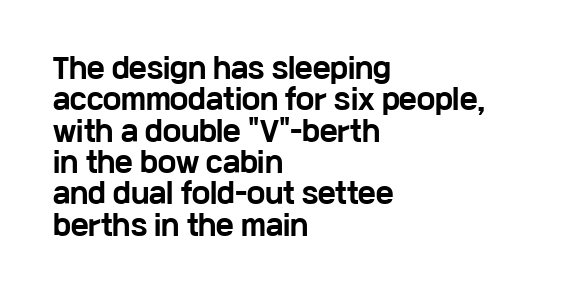
The passage shown is not underscored anywhere. The ragged edge is on the right, which tells us the setting is flush left. The lettering holds an erect, upright posture throughout. Glyph-to-glyph distance matches everyday printed text. A dark, heavy texture on the line: the type is bold.
